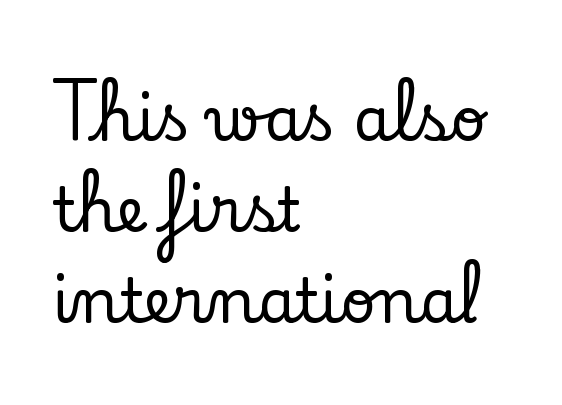
Tall strokes in this sample are plumb rather than angled. The letters sit at their default tracking, neither squeezed nor spread. The compositor pushed each line to the left boundary. This block has exactly the height ordinary leading produces.
